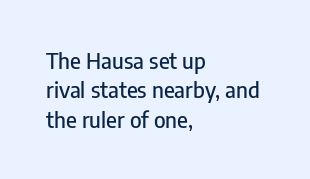
Reading down the block, your eye returns to a fixed left position each line. The type sits square on the baseline with zero lean. The space directly below the letters is spotless. Notice how descenders clear the ascenders below comfortably — that's standard leading. Each word holds together tightly as a unit, with standard inter-letter gaps.
